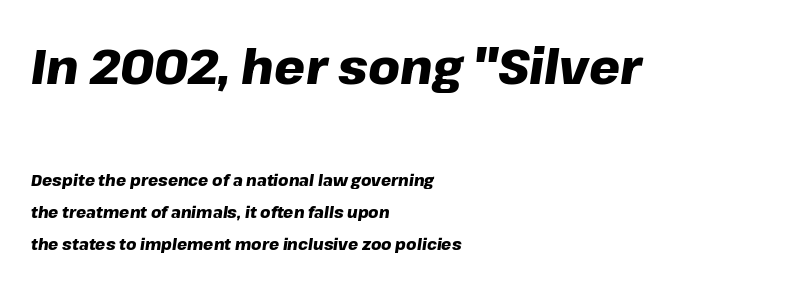
{"italic": "yes", "lean": "right", "slant_degrees": 8, "bold": "yes", "weight": "heavy", "width": "normal", "stroke_contrast": "low", "x_height": "medium", "monospaced": "no", "underline": "no", "align": "left", "line_spacing": "loose", "line_spacing_ratio": 2.0, "letter_spacing": "normal", "letter_spacing_em": 0.0, "larger_block": "first", "size_ratio": 3.06, "glyph_px": 49}
